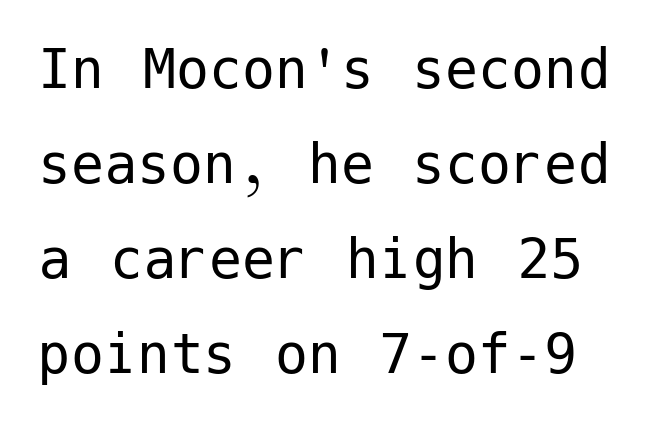
{"serif": "no", "italic": "no", "bold": "no", "weight": "regular", "width": "normal", "stroke_contrast": "low", "x_height": "medium", "underline": "no", "line_spacing": "normal", "line_spacing_ratio": 1.44, "letter_spacing": "normal", "letter_spacing_em": 0.0, "glyph_px": 66}
